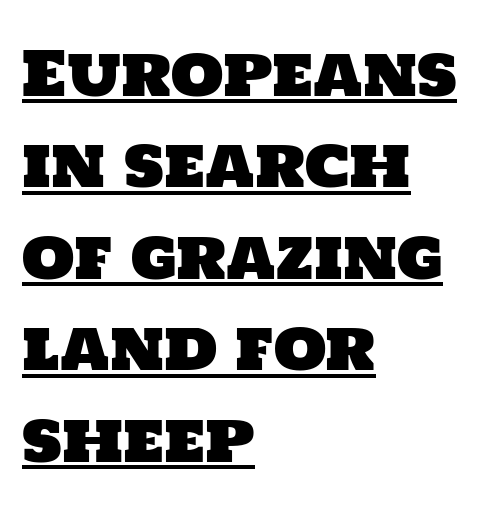
The image shows 61 px sans-serif type; set left-aligned, normal line spacing (1.5x), normal letter spacing, underlined; low stroke contrast and a large x-height.
